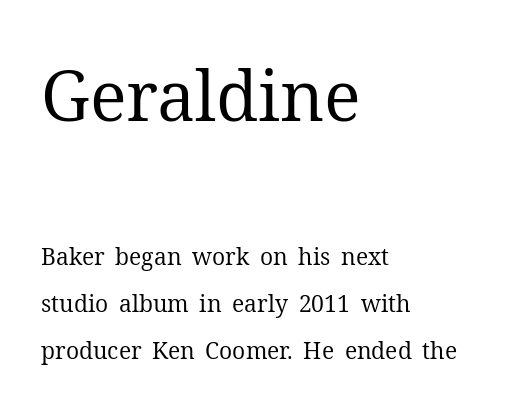
Does the lettering tilt? It doesn't — this is upright. Note the varied advance widths — an 'i' is clearly narrower than an 'm'. The strip under each line holds only bare page. Nothing unusual about the tracking: characters are spaced as the font intends. Type size steps down from the first block to the second.
